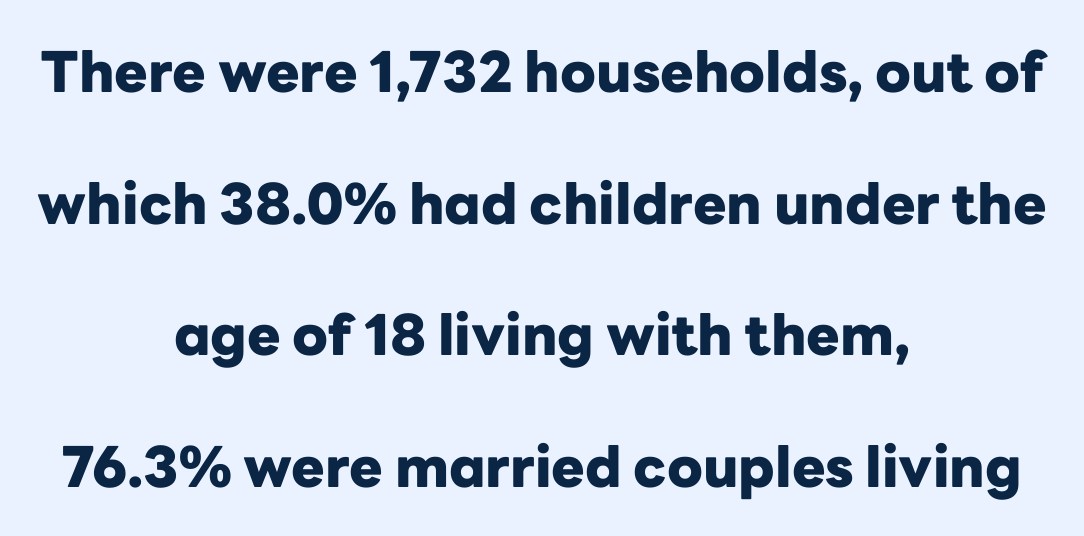
{"serif": "no", "italic": "no", "bold": "yes", "weight": "heavy", "width": "normal", "stroke_contrast": "low", "x_height": "medium", "monospaced": "no", "underline": "no", "align": "center", "line_spacing": "loose", "line_spacing_ratio": 2.35, "letter_spacing": "normal", "letter_spacing_em": 0.0, "glyph_px": 56}
